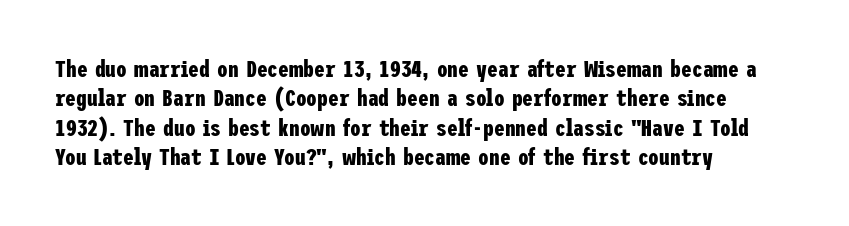
Check the space under the baseline: it is left empty. Words appear dense and cohesive because spacing is normal. Summary of weight: heavy, a full bold. Caption: multi-line text, flush left, ragged right.
